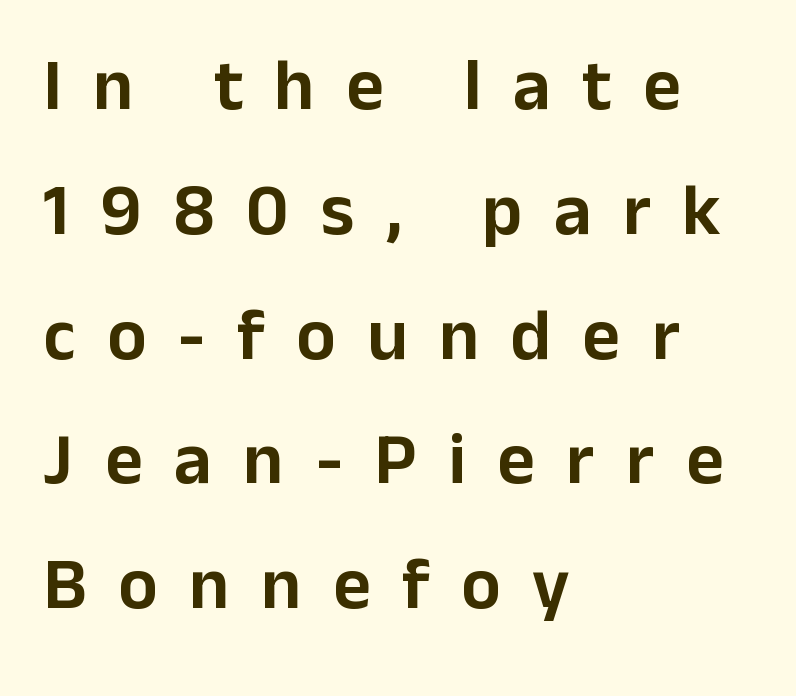
Q: Is the text italic (slanted)? A: No, it is upright.
Q: Is the typeface a serif or a sans-serif typeface? A: Sans-serif.
Q: Is the text underlined? A: No.
Q: How is the paragraph aligned? A: Left-aligned.
Q: Is the spacing between letters normal or unusually wide? A: Unusually wide.
Q: Width (condensed, normal, or wide)? A: Normal.
Q: Stroke contrast? A: Low.
Q: x-height? A: Medium.
Q: Monospaced? A: No.
